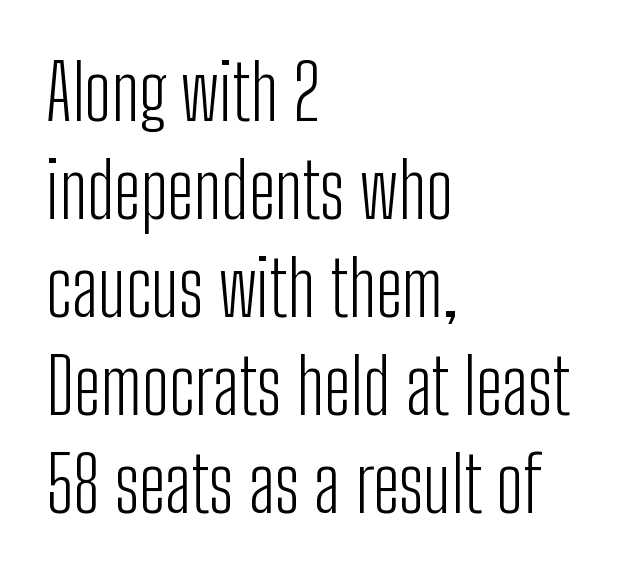
Q: Is the text bold? A: No.
Q: Is the text italic (slanted)? A: No, it is upright.
Q: Is the typeface a serif or a sans-serif typeface? A: Sans-serif.
Q: Is the text underlined? A: No.
Q: How is the paragraph aligned? A: Left-aligned.
Q: Is the spacing between letters normal or unusually wide? A: Normal.
Q: Is the spacing between lines tight, normal or loose? A: Normal.
Q: Width (condensed, normal, or wide)? A: Condensed.
Q: Stroke contrast? A: Low.
Q: x-height? A: Medium.
Q: Monospaced? A: No.
